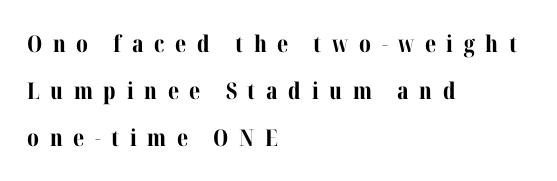
Q: Is the text bold? A: Yes.
Q: Is the text italic (slanted)? A: No, it is upright.
Q: Is the text underlined? A: No.
Q: How is the paragraph aligned? A: Left-aligned.
Q: Is the spacing between letters normal or unusually wide? A: Unusually wide.
Q: Is the spacing between lines tight, normal or loose? A: Loose.
